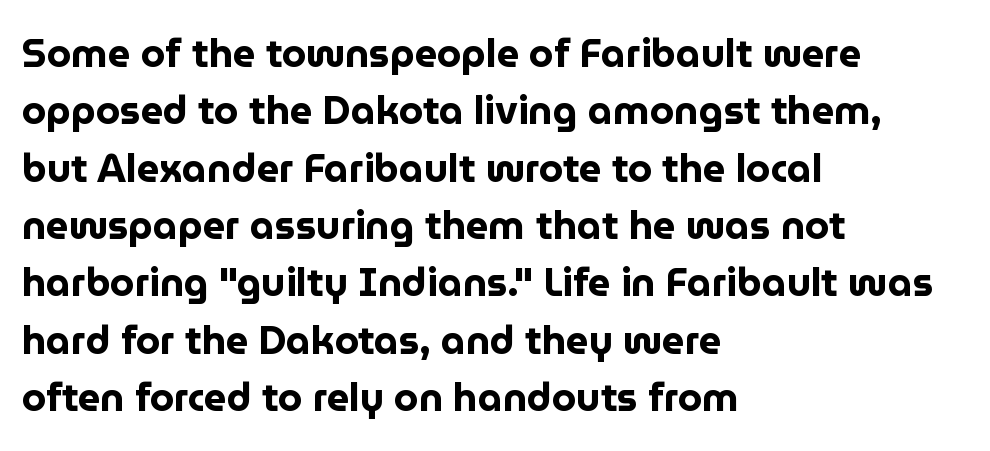
Q: Is the text bold? A: Yes.
Q: Is the text italic (slanted)? A: No, it is upright.
Q: Is the typeface a serif or a sans-serif typeface? A: Sans-serif.
Q: Is the text underlined? A: No.
Q: How is the paragraph aligned? A: Left-aligned.
Q: Is the spacing between letters normal or unusually wide? A: Normal.
Q: Is the spacing between lines tight, normal or loose? A: Normal.
Q: Width (condensed, normal, or wide)? A: Normal.
Q: Stroke contrast? A: Low.
Q: x-height? A: Medium.
Q: Monospaced? A: No.
